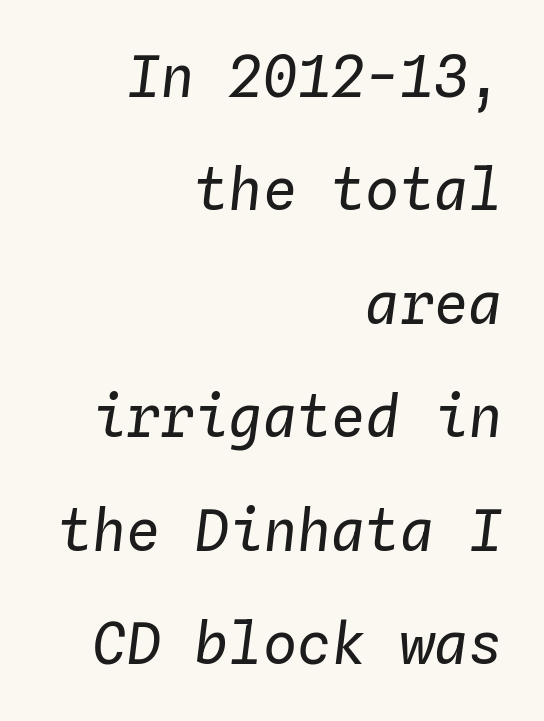
Q: Is the text bold? A: No.
Q: Is the text italic (slanted)? A: Yes, it leans right by about 4 degrees.
Q: Is the text underlined? A: No.
Q: How is the paragraph aligned? A: Right-aligned.
Q: Is the spacing between letters normal or unusually wide? A: Normal.
Q: Is the spacing between lines tight, normal or loose? A: Loose.
Q: Width (condensed, normal, or wide)? A: Normal.
Q: Stroke contrast? A: Low.
Q: x-height? A: Medium.
Q: Monospaced? A: Yes.
